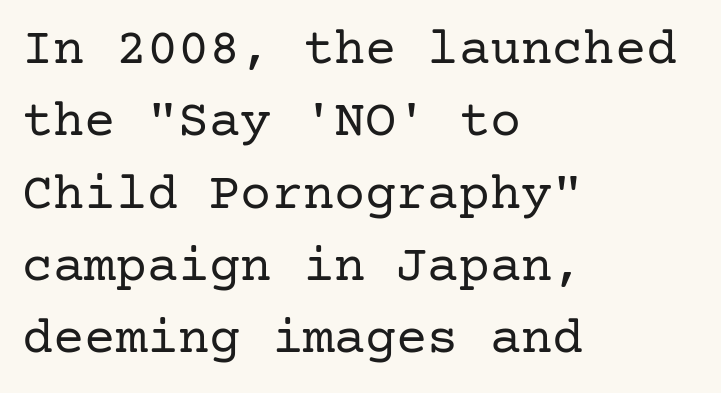
{"serif": "yes", "italic": "no", "bold": "no", "weight": "regular", "width": "normal", "stroke_contrast": "low", "x_height": "medium", "underline": "no", "align": "left", "line_spacing": "normal", "line_spacing_ratio": 1.39, "letter_spacing": "normal", "letter_spacing_em": 0.0, "glyph_px": 52}
